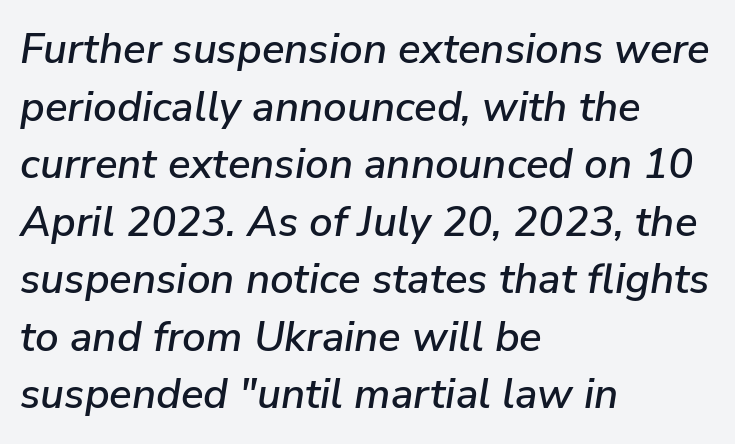
Q: Is the text italic (slanted)? A: Yes, it leans right by about 9 degrees.
Q: Is the text underlined? A: No.
Q: How is the paragraph aligned? A: Left-aligned.
Q: Is the spacing between letters normal or unusually wide? A: Normal.
Q: Is the spacing between lines tight, normal or loose? A: Normal.
Q: Width (condensed, normal, or wide)? A: Normal.
Q: Stroke contrast? A: Low.
Q: x-height? A: Medium.
Q: Monospaced? A: No.
